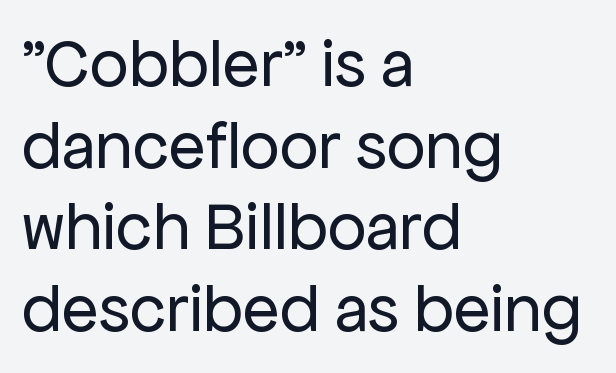
{"serif": "no", "italic": "no", "bold": "no", "weight": "regular", "width": "normal", "stroke_contrast": "low", "x_height": "medium", "monospaced": "no", "underline": "no", "align": "left", "line_spacing_ratio": 1.2, "letter_spacing": "normal", "letter_spacing_em": 0.0, "glyph_px": 68}
